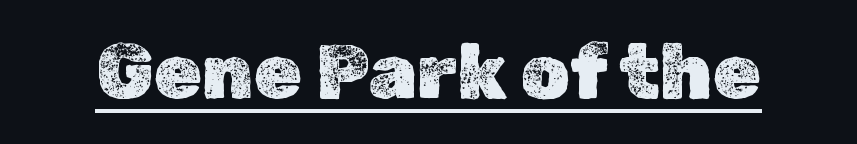
Q: Is the text italic (slanted)? A: No, it is upright.
Q: Is the text underlined? A: Yes.
Q: Is the spacing between letters normal or unusually wide? A: Normal.
Q: Width (condensed, normal, or wide)? A: Normal.
Q: x-height? A: Medium.
Q: Monospaced? A: No.
